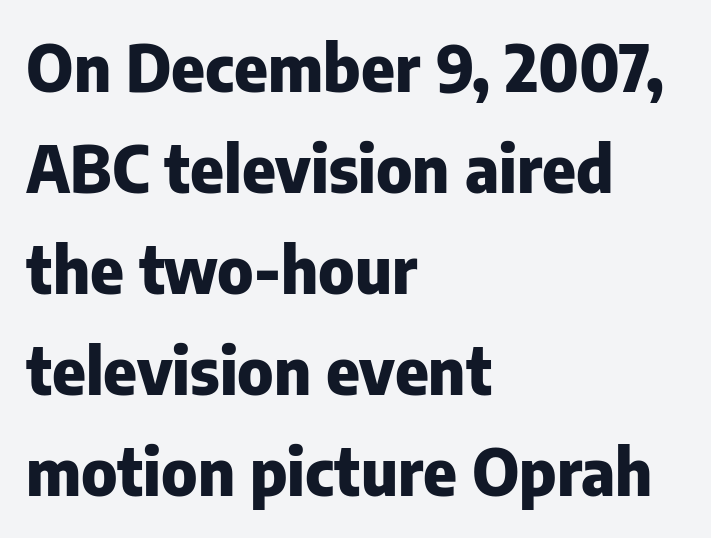
Q: Is the text bold? A: Yes.
Q: Is the text italic (slanted)? A: No, it is upright.
Q: Is the typeface a serif or a sans-serif typeface? A: Sans-serif.
Q: Is the text underlined? A: No.
Q: How is the paragraph aligned? A: Left-aligned.
Q: Is the spacing between letters normal or unusually wide? A: Normal.
Q: Is the spacing between lines tight, normal or loose? A: Normal.
Q: Width (condensed, normal, or wide)? A: Normal.
Q: Stroke contrast? A: Low.
Q: x-height? A: Medium.
Q: Monospaced? A: No.
